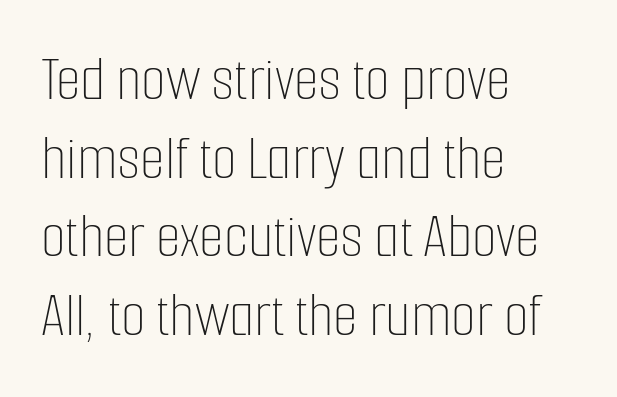
The rag falls on the right side of this text block. Upright lettering throughout. The passage shown is typed in a proportional face where columns would drift. These lines keep a tight, regular rhythm from letter to letter.
